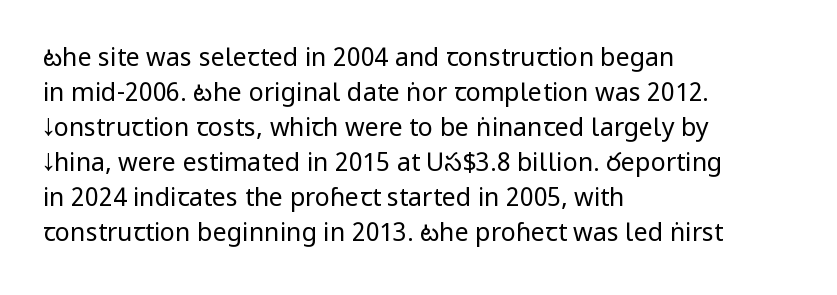
{"italic": "no", "bold": "no", "underline": "no", "align": "left", "line_spacing": "normal", "line_spacing_ratio": 1.4, "letter_spacing": "normal", "letter_spacing_em": 0.0, "glyph_px": 25}
